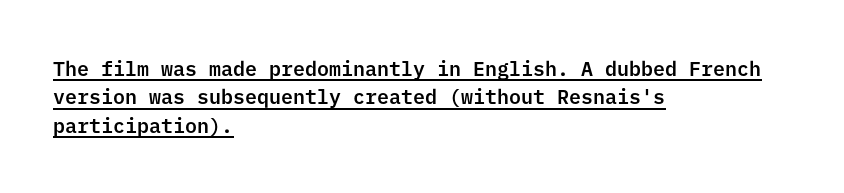
The image shows 20 px text type, upright; set left-aligned, normal line spacing (1.42x), normal letter spacing, underlined.
